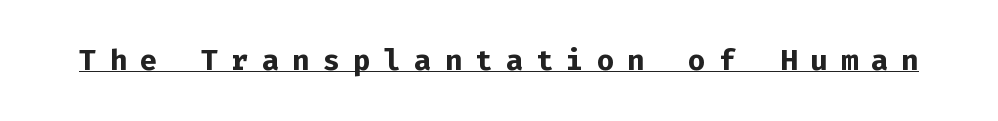
This sample carries an underscore along the baseline area. The font's upright variant was chosen for this text. I'd describe the lettering as bold — thick and assertive. The letters are spread apart with noticeably loose tracking.
